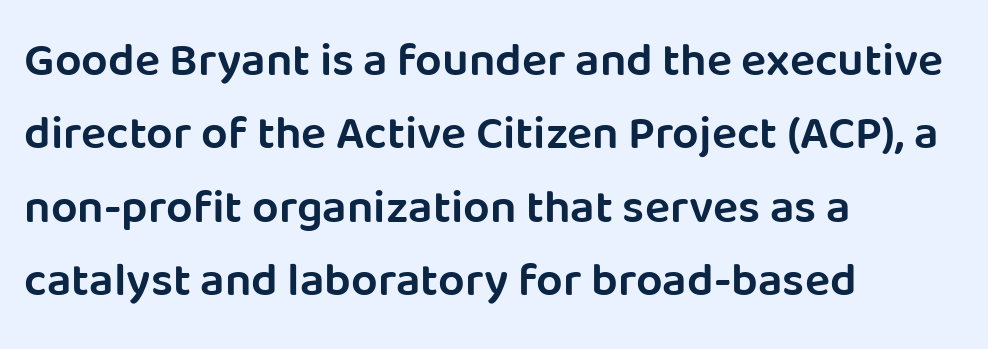
{"serif": "no", "italic": "no", "bold": "semi", "weight": "semibold", "width": "normal", "stroke_contrast": "low", "x_height": "large", "monospaced": "no", "underline": "no", "align": "left", "line_spacing": "normal", "line_spacing_ratio": 1.56, "letter_spacing": "normal", "letter_spacing_em": 0.0, "glyph_px": 47}
